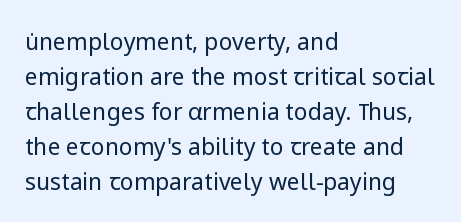
The image shows 23 px text type, upright; set left-aligned, normal line spacing (1.52x), normal letter spacing, not underlined.
